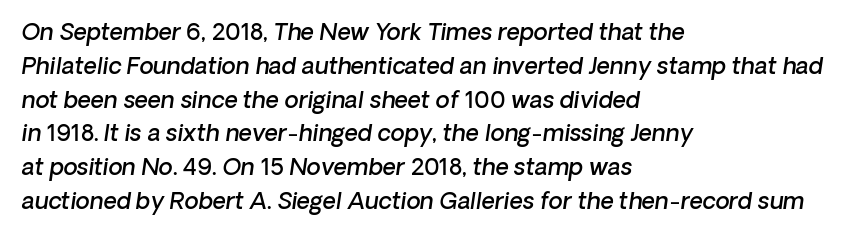
The image shows 23 px text type; set left-aligned, normal line spacing (1.47x), normal letter spacing, not underlined.
